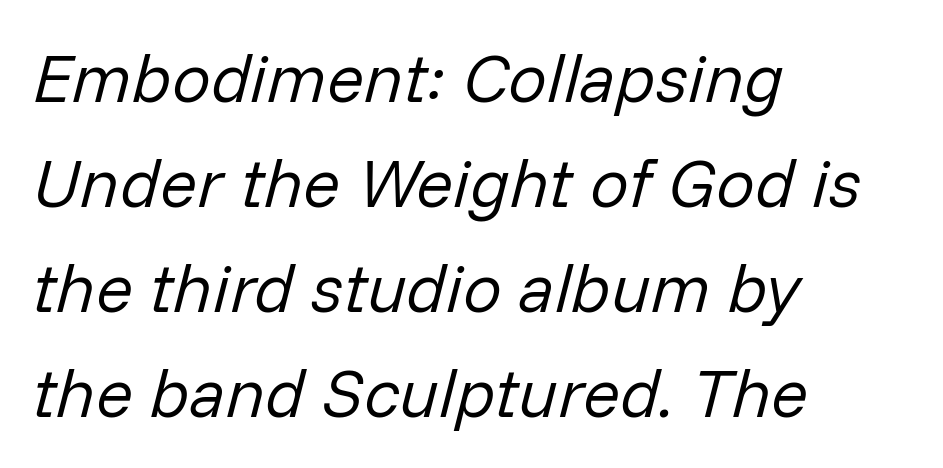
{"italic": "yes", "lean": "right", "slant_degrees": 14, "bold": "no", "weight": "regular", "width": "normal", "stroke_contrast": "low", "x_height": "medium", "monospaced": "no", "underline": "no", "align": "left", "line_spacing": "normal", "line_spacing_ratio": 1.52, "letter_spacing": "normal", "letter_spacing_em": 0.0, "glyph_px": 69}
